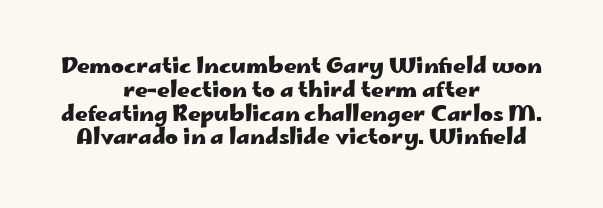
The image shows 22 px bold type, upright; set centered, tight line spacing (1.08x), normal letter spacing, not underlined.
